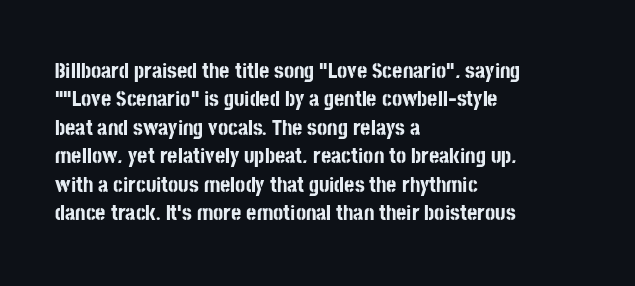
Q: Is the text bold? A: Yes.
Q: Is the text italic (slanted)? A: No, it is upright.
Q: Is the text underlined? A: No.
Q: How is the paragraph aligned? A: Left-aligned.
Q: Is the spacing between letters normal or unusually wide? A: Normal.
Q: Is the spacing between lines tight, normal or loose? A: Normal.
